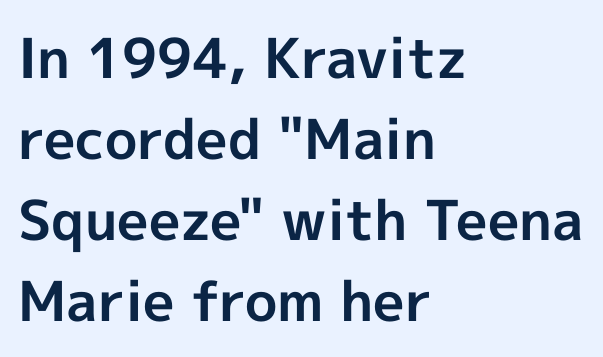
The image shows 55 px bold sans-serif type, upright; set left-aligned, normal line spacing (1.47x), normal letter spacing, not underlined; a medium x-height.
